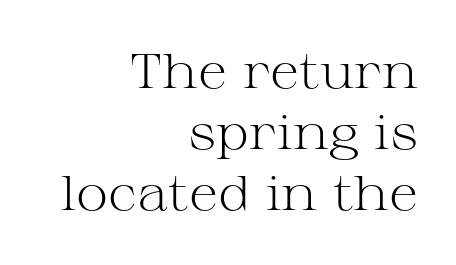
Q: Is the text bold? A: No.
Q: Is the text italic (slanted)? A: No, it is upright.
Q: Is the typeface a serif or a sans-serif typeface? A: Serif.
Q: Is the text underlined? A: No.
Q: How is the paragraph aligned? A: Right-aligned.
Q: Is the spacing between letters normal or unusually wide? A: Normal.
Q: Width (condensed, normal, or wide)? A: Wide.
Q: Stroke contrast? A: Medium.
Q: x-height? A: Medium.
Q: Monospaced? A: No.
